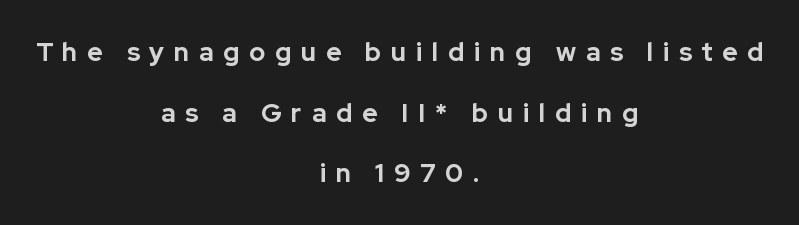
{"italic": "no", "bold": "yes", "underline": "no", "align": "center", "line_spacing": "loose", "line_spacing_ratio": 2.33, "letter_spacing": "wide", "letter_spacing_em": 0.37, "glyph_px": 26}
